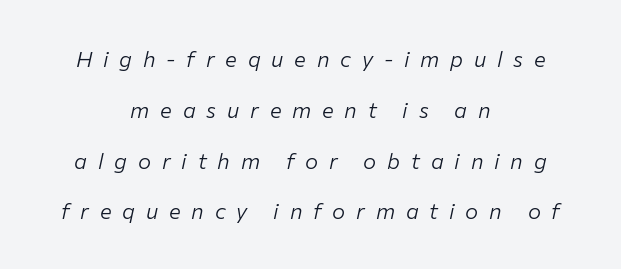
{"italic": "yes", "lean": "right", "slant_degrees": 12, "bold": "no", "underline": "no", "align": "center", "line_spacing": "loose", "line_spacing_ratio": 2.31, "letter_spacing": "wide", "letter_spacing_em": 0.49, "glyph_px": 22}
